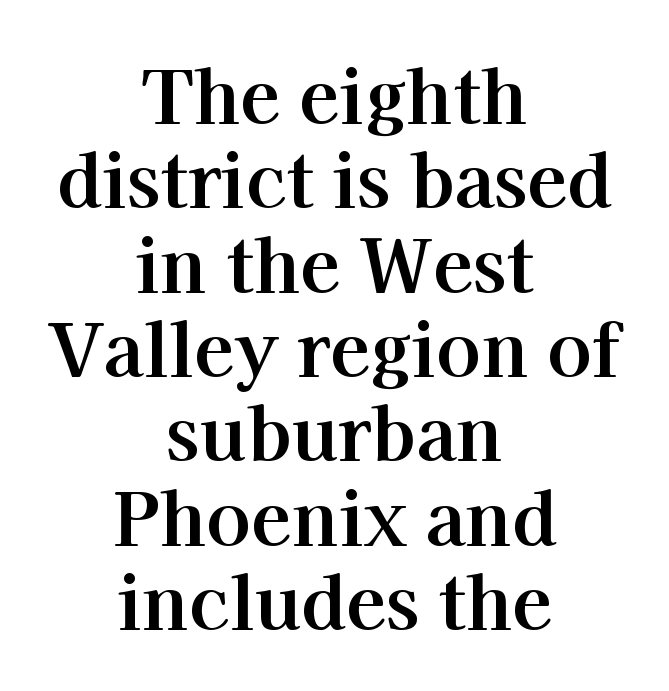
The image shows 74 px bold serif type, upright; set centered, tight line spacing (1.14x), normal letter spacing, not underlined; high stroke contrast and a medium x-height.
